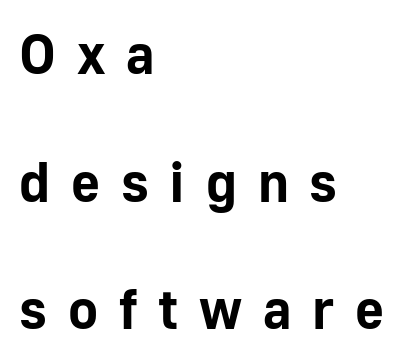
{"serif": "no", "italic": "no", "bold": "yes", "weight": "bold", "width": "normal", "stroke_contrast": "low", "x_height": "medium", "monospaced": "no", "underline": "no", "align": "left", "line_spacing": "loose", "line_spacing_ratio": 2.28, "letter_spacing": "wide", "letter_spacing_em": 0.37, "glyph_px": 56}
